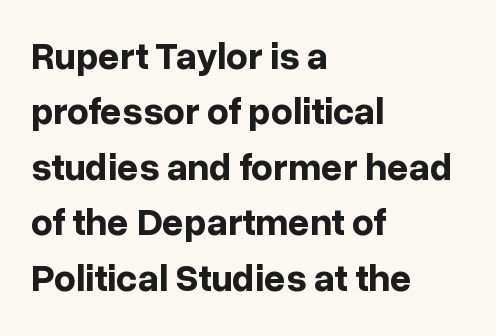
Q: Is the text bold? A: Yes.
Q: Is the text italic (slanted)? A: No, it is upright.
Q: Is the typeface a serif or a sans-serif typeface? A: Sans-serif.
Q: Is the text underlined? A: No.
Q: How is the paragraph aligned? A: Left-aligned.
Q: Is the spacing between letters normal or unusually wide? A: Normal.
Q: Is the spacing between lines tight, normal or loose? A: Normal.
Q: Width (condensed, normal, or wide)? A: Normal.
Q: Stroke contrast? A: Low.
Q: x-height? A: Medium.
Q: Monospaced? A: No.
